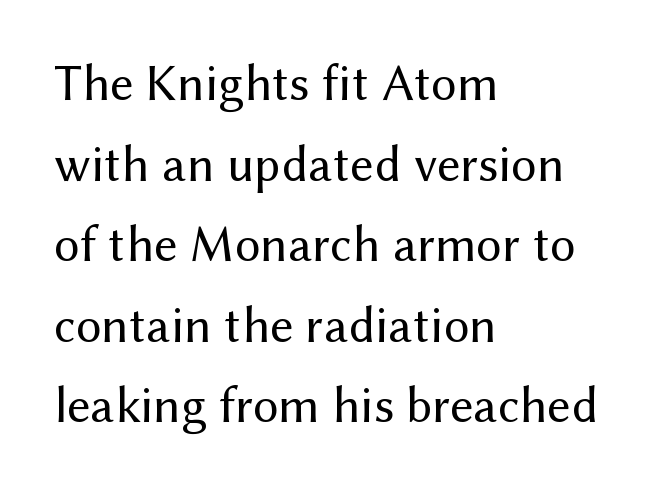
{"serif": "no", "italic": "no", "bold": "no", "weight": "regular", "width": "normal", "stroke_contrast": "medium", "x_height": "medium", "monospaced": "no", "underline": "no", "align": "left", "line_spacing": "normal", "line_spacing_ratio": 1.58, "letter_spacing": "normal", "letter_spacing_em": 0.0, "glyph_px": 51}
